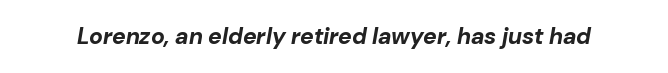
The image shows 23 px bold type, italic (leaning right); set normal letter spacing, not underlined.
